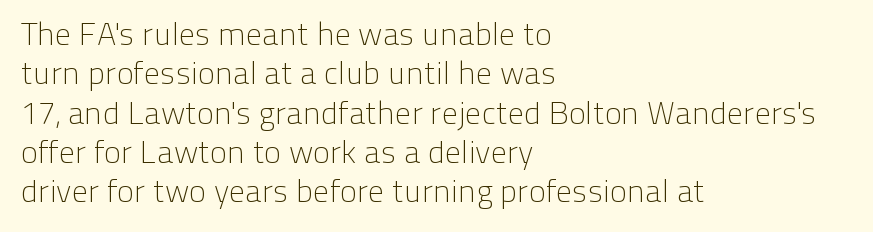
Q: Is the text bold? A: No.
Q: Is the text italic (slanted)? A: No, it is upright.
Q: Is the typeface a serif or a sans-serif typeface? A: Sans-serif.
Q: Is the text underlined? A: No.
Q: How is the paragraph aligned? A: Left-aligned.
Q: Is the spacing between letters normal or unusually wide? A: Normal.
Q: Width (condensed, normal, or wide)? A: Normal.
Q: Stroke contrast? A: Low.
Q: x-height? A: Medium.
Q: Monospaced? A: No.
